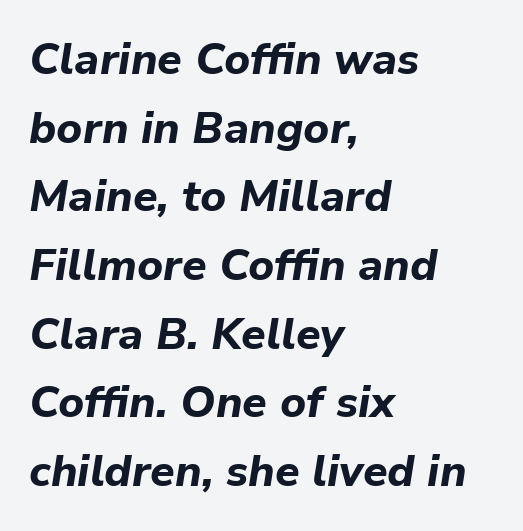
The rendering uses natural spacing where letterforms have individual widths. A typesetter would mark this as italic. The passage is arranged the way most books set body copy — flush left. What weight is shown? A full bold with thick strokes.
